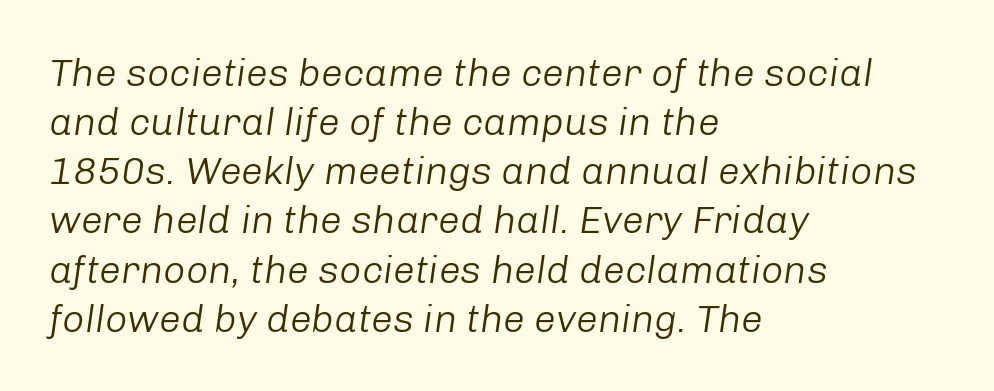
The image shows 39 px light type, italic (leaning right); set left-aligned, normal line spacing (1.26x), normal letter spacing, not underlined; low stroke contrast and a medium x-height.
